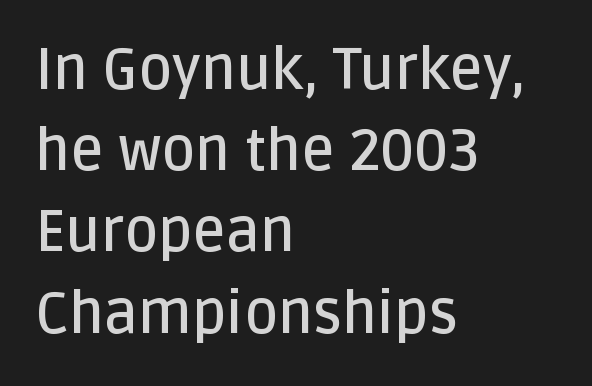
Q: Is the text bold? A: Semi-bold.
Q: Is the text italic (slanted)? A: No, it is upright.
Q: Is the typeface a serif or a sans-serif typeface? A: Sans-serif.
Q: Is the text underlined? A: No.
Q: How is the paragraph aligned? A: Left-aligned.
Q: Is the spacing between letters normal or unusually wide? A: Normal.
Q: Is the spacing between lines tight, normal or loose? A: Normal.
Q: Width (condensed, normal, or wide)? A: Normal.
Q: Stroke contrast? A: Low.
Q: x-height? A: Large.
Q: Monospaced? A: No.
